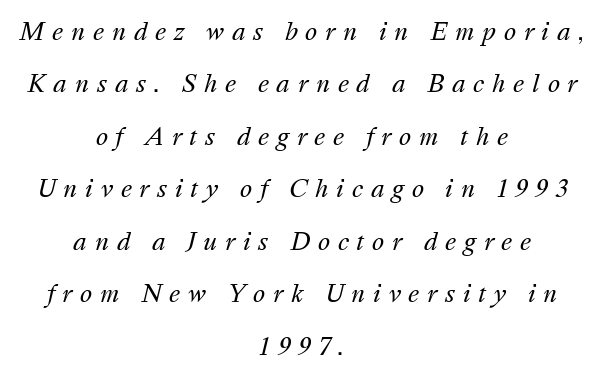
The image shows 23 px text type, italic (leaning right); set centered, loose line spacing (2.28x), unusually wide letter spacing (+0.34 em), not underlined.
